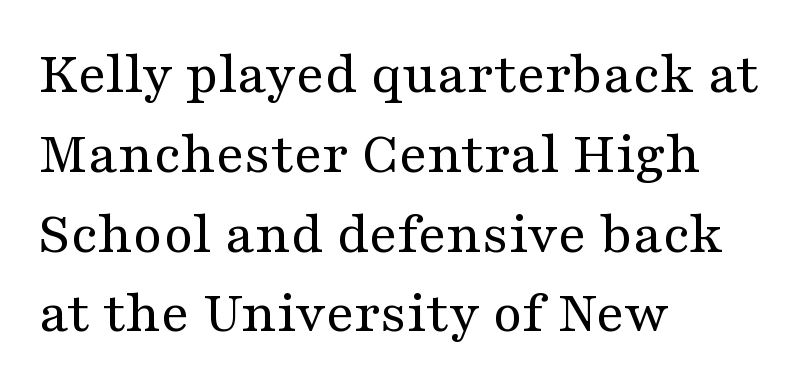
Q: Is the text bold? A: No.
Q: Is the text italic (slanted)? A: No, it is upright.
Q: Is the typeface a serif or a sans-serif typeface? A: Serif.
Q: Is the text underlined? A: No.
Q: How is the paragraph aligned? A: Left-aligned.
Q: Is the spacing between letters normal or unusually wide? A: Normal.
Q: Is the spacing between lines tight, normal or loose? A: Normal.
Q: Width (condensed, normal, or wide)? A: Wide.
Q: Stroke contrast? A: Medium.
Q: x-height? A: Medium.
Q: Monospaced? A: No.
